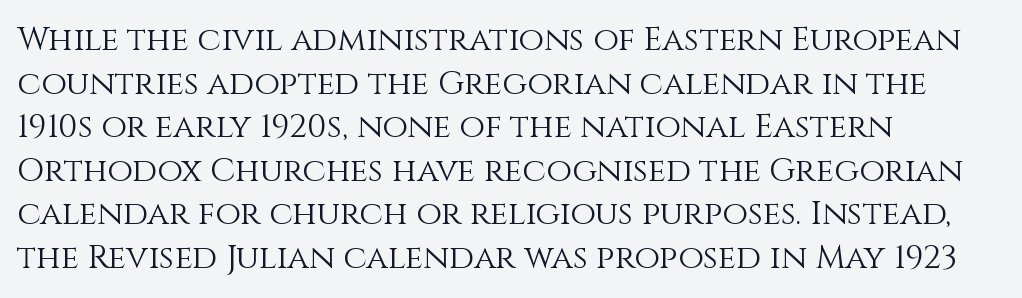
{"italic": "no", "bold": "no", "weight": "light", "width": "normal", "stroke_contrast": "medium", "x_height": "large", "monospaced": "no", "underline": "no", "align": "left", "line_spacing": "normal", "line_spacing_ratio": 1.32, "letter_spacing": "normal", "letter_spacing_em": 0.0, "glyph_px": 33}
